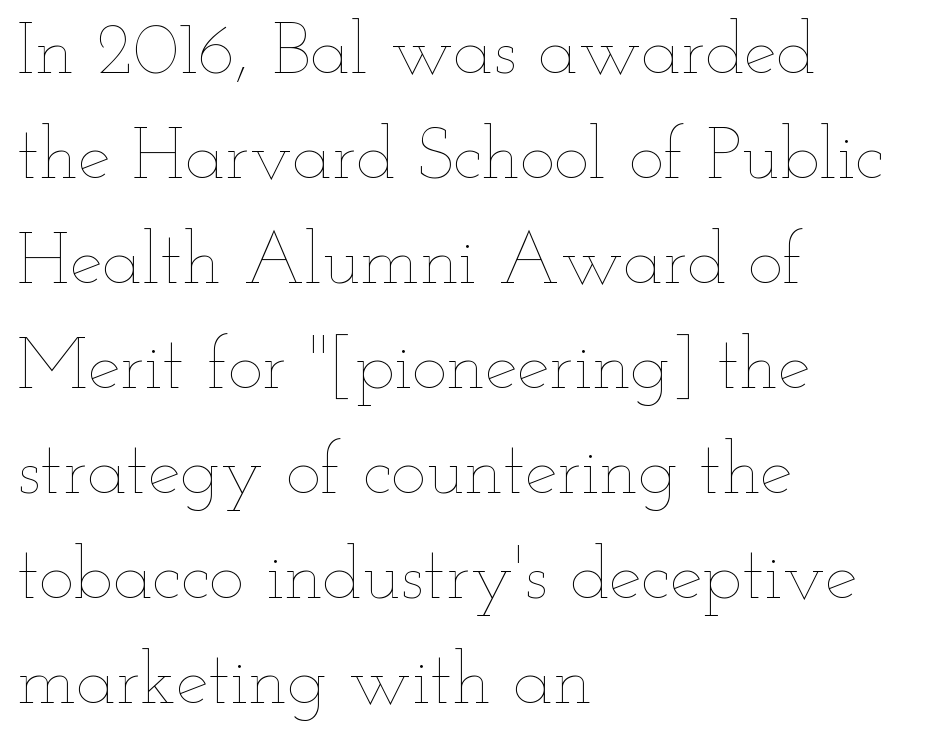
Q: Is the text bold? A: No.
Q: Is the text italic (slanted)? A: No, it is upright.
Q: Is the text underlined? A: No.
Q: How is the paragraph aligned? A: Left-aligned.
Q: Is the spacing between letters normal or unusually wide? A: Normal.
Q: Is the spacing between lines tight, normal or loose? A: Normal.
Q: Width (condensed, normal, or wide)? A: Wide.
Q: Stroke contrast? A: Low.
Q: x-height? A: Small.
Q: Monospaced? A: No.
